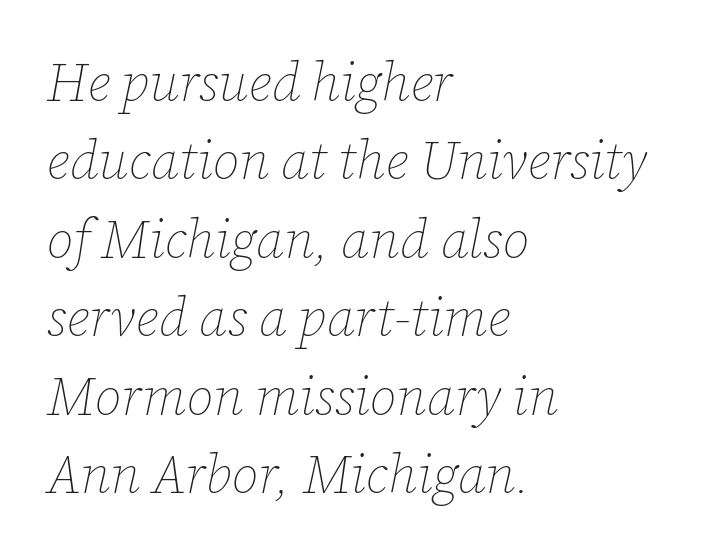
One glance says typical: line gaps are just what's usual. The font sits on the lighter half of the weight spectrum, regular included. Varying glyph widths throughout — classic text-font behaviour. The horizontal fit of the characters is conventional and even. Has an underline been added? It has not.
